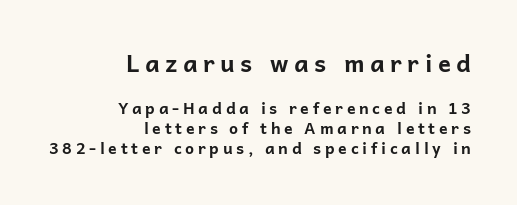
{"italic": "no", "bold": "yes", "underline": "no", "align": "right", "line_spacing": "normal", "line_spacing_ratio": 1.27, "letter_spacing": "wide", "letter_spacing_em": 0.23, "larger_block": "first", "size_ratio": 1.5, "glyph_px": 24}
